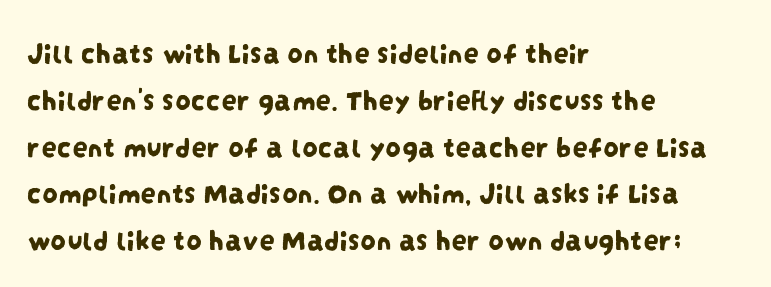
Q: Is the typeface a serif or a sans-serif typeface? A: Sans-serif.
Q: Is the text underlined? A: No.
Q: How is the paragraph aligned? A: Left-aligned.
Q: Is the spacing between letters normal or unusually wide? A: Normal.
Q: Is the spacing between lines tight, normal or loose? A: Normal.
Q: Width (condensed, normal, or wide)? A: Condensed.
Q: Stroke contrast? A: Low.
Q: x-height? A: Large.
Q: Monospaced? A: No.
